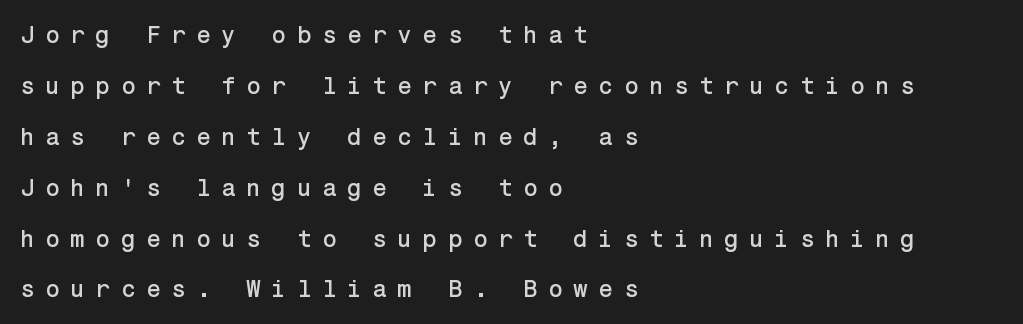
{"italic": "no", "underline": "no", "align": "left", "line_spacing": "loose", "line_spacing_ratio": 2.12, "letter_spacing": "wide", "letter_spacing_em": 0.43, "glyph_px": 24}
